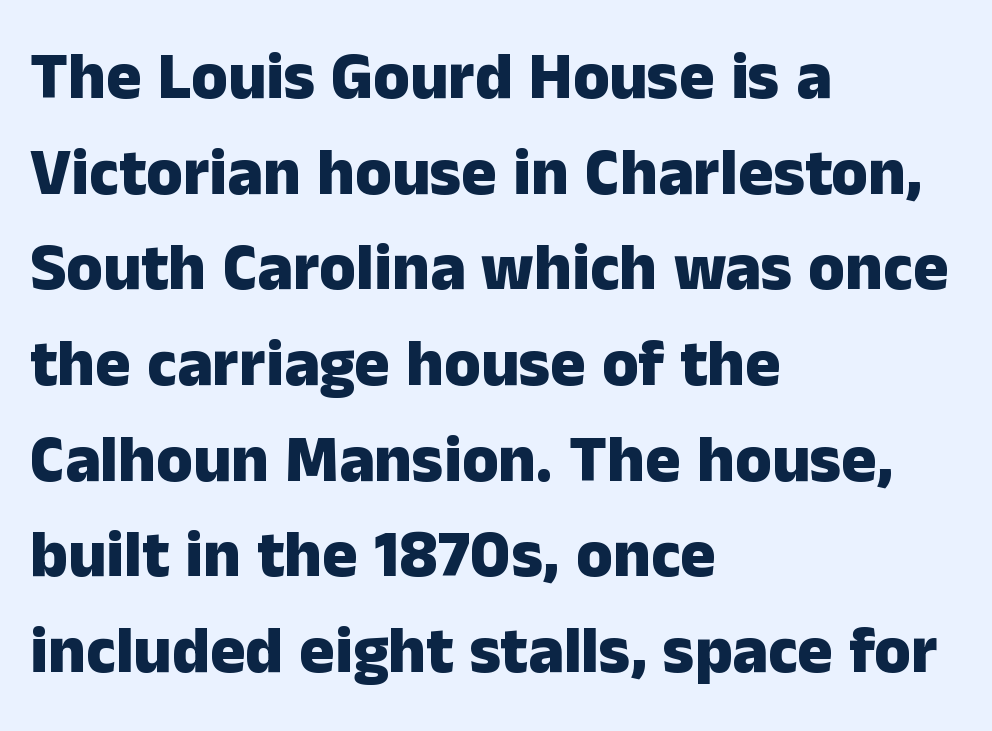
{"serif": "no", "italic": "no", "bold": "yes", "weight": "heavy", "width": "normal", "stroke_contrast": "low", "x_height": "medium", "monospaced": "no", "underline": "no", "align": "left", "line_spacing": "normal", "line_spacing_ratio": 1.45, "letter_spacing": "normal", "letter_spacing_em": 0.0, "glyph_px": 66}
